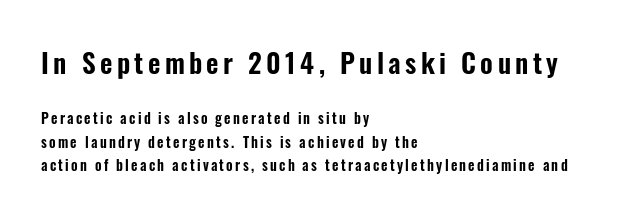
Honestly, the row spacing looks completely unremarkable. These lines were composed using upright roman letters. Scale decreases going downward across the two blocks. Plain, unruled lines of type.
